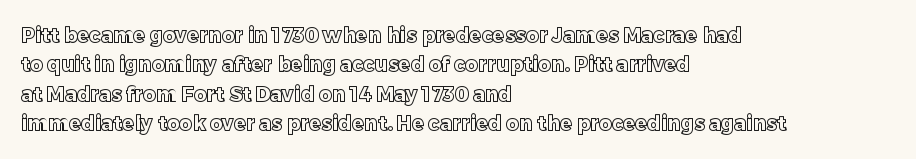
Q: Is the text italic (slanted)? A: No, it is upright.
Q: Is the text underlined? A: No.
Q: How is the paragraph aligned? A: Left-aligned.
Q: Is the spacing between letters normal or unusually wide? A: Normal.
Q: Is the spacing between lines tight, normal or loose? A: Normal.
